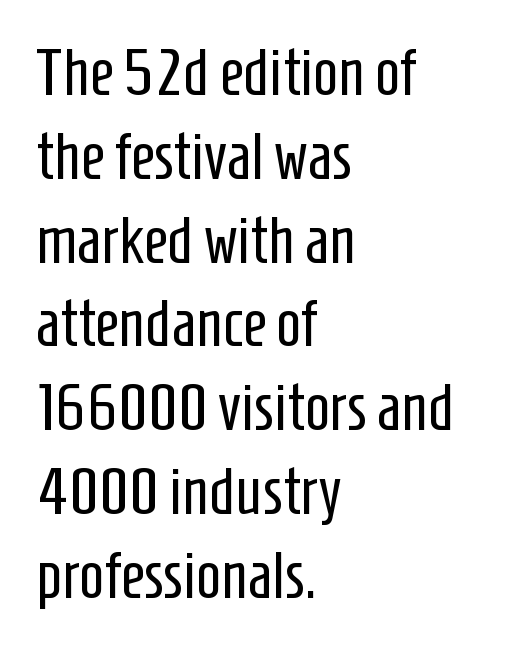
Q: Is the text bold? A: No.
Q: Is the text italic (slanted)? A: No, it is upright.
Q: Is the typeface a serif or a sans-serif typeface? A: Sans-serif.
Q: Is the text underlined? A: No.
Q: How is the paragraph aligned? A: Left-aligned.
Q: Is the spacing between letters normal or unusually wide? A: Normal.
Q: Is the spacing between lines tight, normal or loose? A: Normal.
Q: Width (condensed, normal, or wide)? A: Condensed.
Q: Stroke contrast? A: Low.
Q: x-height? A: Medium.
Q: Monospaced? A: No.
